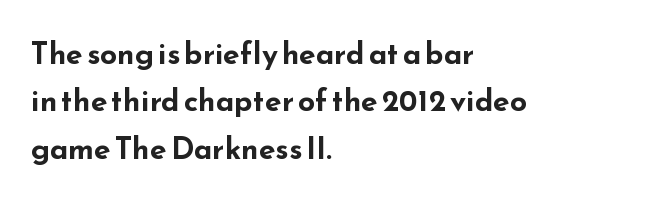
{"serif": "no", "italic": "no", "bold": "yes", "weight": "bold", "width": "wide", "stroke_contrast": "low", "x_height": "small", "monospaced": "no", "underline": "no", "align": "left", "line_spacing": "normal", "line_spacing_ratio": 1.58, "letter_spacing": "normal", "letter_spacing_em": 0.0, "glyph_px": 30}
